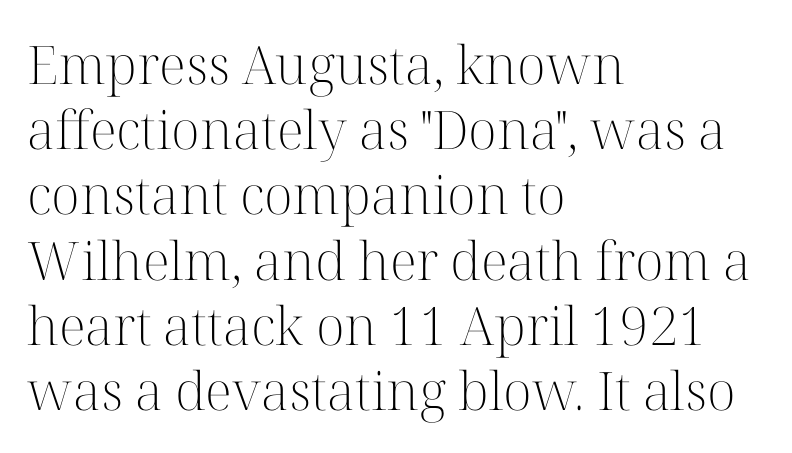
Nobody touched the tracking dial on this one. Ink coverage per letter is moderate at most. These lines stack with their left ends in a neat column. Underlining? Definitely not there. Check where the strokes stop: tiny serifs finish them off.
